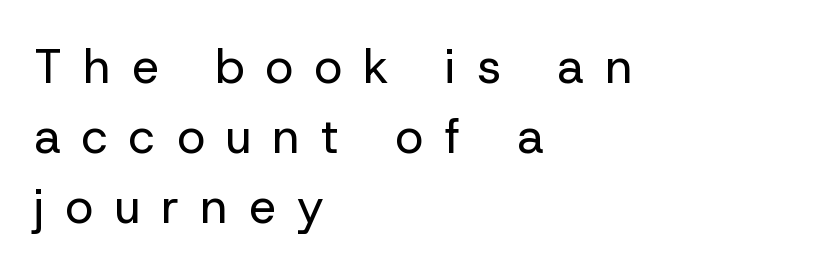
{"serif": "no", "italic": "no", "bold": "no", "weight": "regular", "width": "normal", "stroke_contrast": "low", "x_height": "medium", "monospaced": "no", "underline": "no", "align": "left", "line_spacing": "normal", "line_spacing_ratio": 1.46, "letter_spacing": "wide", "letter_spacing_em": 0.44, "glyph_px": 48}
